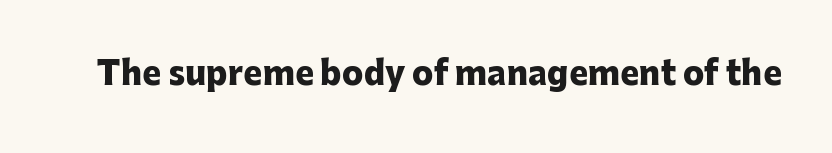
Q: Is the text bold? A: Yes.
Q: Is the text italic (slanted)? A: No, it is upright.
Q: Is the typeface a serif or a sans-serif typeface? A: Sans-serif.
Q: Is the text underlined? A: No.
Q: Is the spacing between letters normal or unusually wide? A: Normal.
Q: Width (condensed, normal, or wide)? A: Normal.
Q: Stroke contrast? A: Low.
Q: x-height? A: Medium.
Q: Monospaced? A: No.
